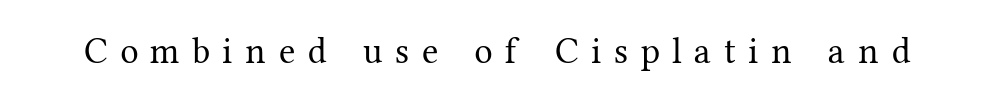
Bare-footed words on every line. Look at the tracking — it's clearly loosened, letters drifting apart. The face used here is proportionally spaced, like ordinary book or web type. The typeface chosen for these lines features serifs. Italic: no, the glyphs are upright roman.
